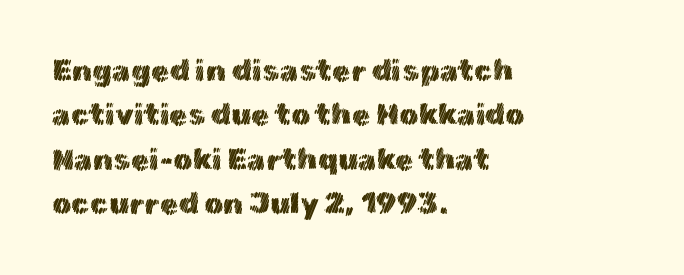
{"italic": "no", "width": "normal", "x_height": "medium", "monospaced": "no", "underline": "no", "align": "left", "line_spacing": "normal", "line_spacing_ratio": 1.48, "letter_spacing": "normal", "letter_spacing_em": 0.0, "glyph_px": 30}
